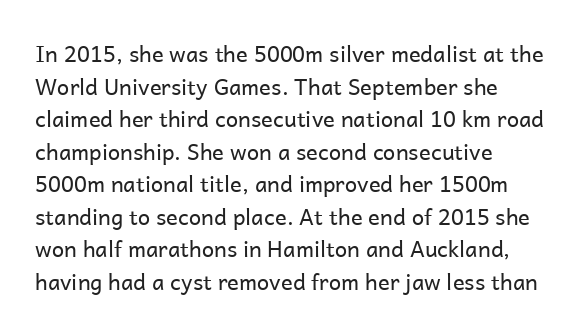
{"italic": "no", "bold": "no", "underline": "no", "align": "left", "line_spacing": "normal", "line_spacing_ratio": 1.48, "letter_spacing": "normal", "letter_spacing_em": 0.0, "glyph_px": 22}
